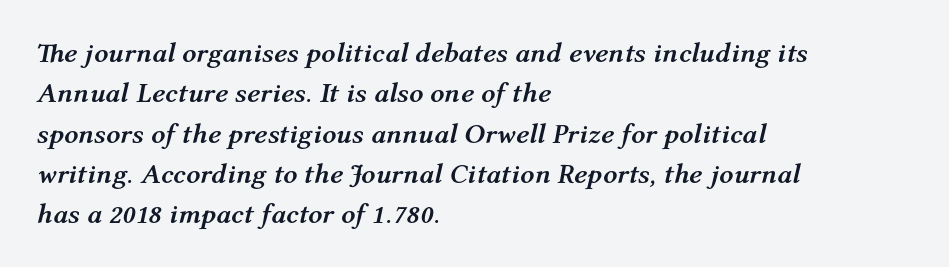
{"italic": "yes", "lean": "right", "slant_degrees": 12, "bold": "yes", "weight": "semibold", "width": "normal", "stroke_contrast": "medium", "x_height": "medium", "monospaced": "no", "underline": "no", "align": "left", "line_spacing": "normal", "line_spacing_ratio": 1.44, "letter_spacing": "normal", "letter_spacing_em": 0.0, "glyph_px": 28}
